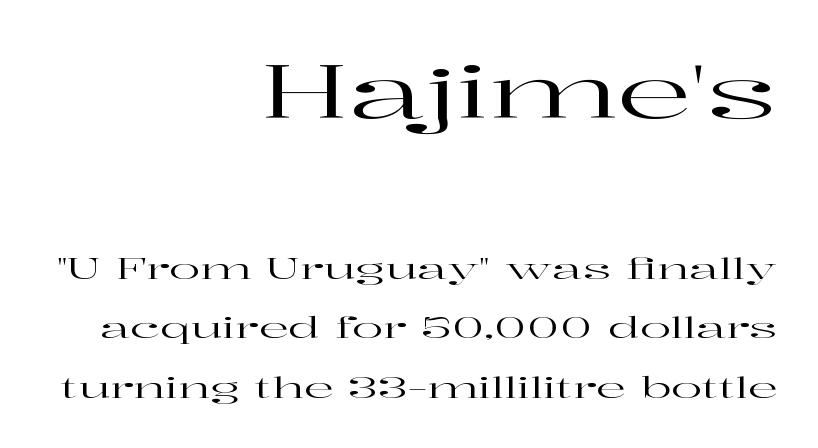
{"serif": "yes", "italic": "no", "width": "wide", "stroke_contrast": "high", "x_height": "medium", "monospaced": "no", "underline": "no", "align": "right", "line_spacing": "loose", "line_spacing_ratio": 2.04, "letter_spacing": "normal", "letter_spacing_em": 0.0, "larger_block": "first", "size_ratio": 2.52, "glyph_px": 73}
